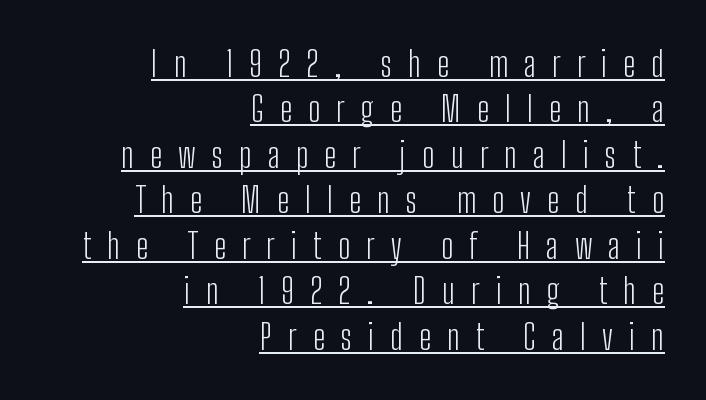
The image shows 35 px light, condensed sans-serif type, upright; set right-aligned, normal line spacing (1.3x), unusually wide letter spacing (+0.46 em), underlined; low stroke contrast and a medium x-height.
